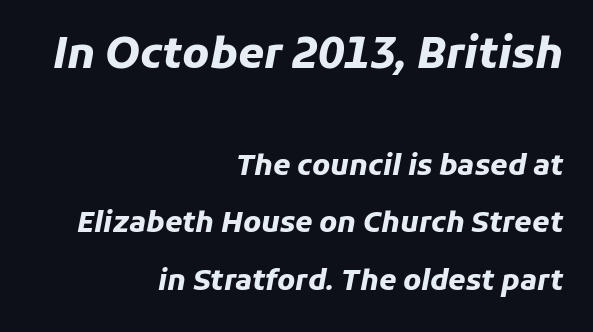
Q: Is the text bold? A: Yes.
Q: Is the text italic (slanted)? A: Yes, it leans right by about 11 degrees.
Q: Is the text underlined? A: No.
Q: How is the paragraph aligned? A: Right-aligned.
Q: Is the spacing between letters normal or unusually wide? A: Normal.
Q: Is the spacing between lines tight, normal or loose? A: Loose.
Q: Which block of text is set in a larger size, the first (top) or the second (bottom)? A: The first (top) one.
Q: Width (condensed, normal, or wide)? A: Normal.
Q: Stroke contrast? A: Low.
Q: x-height? A: Medium.
Q: Monospaced? A: No.
